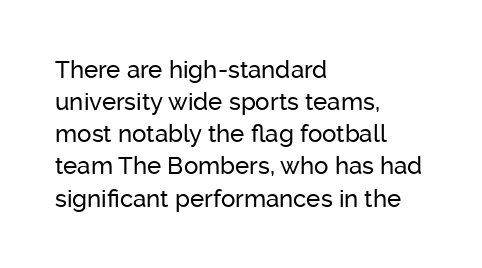
The image shows 24 px text type, upright; set left-aligned, normal line spacing (1.34x), normal letter spacing, not underlined.
